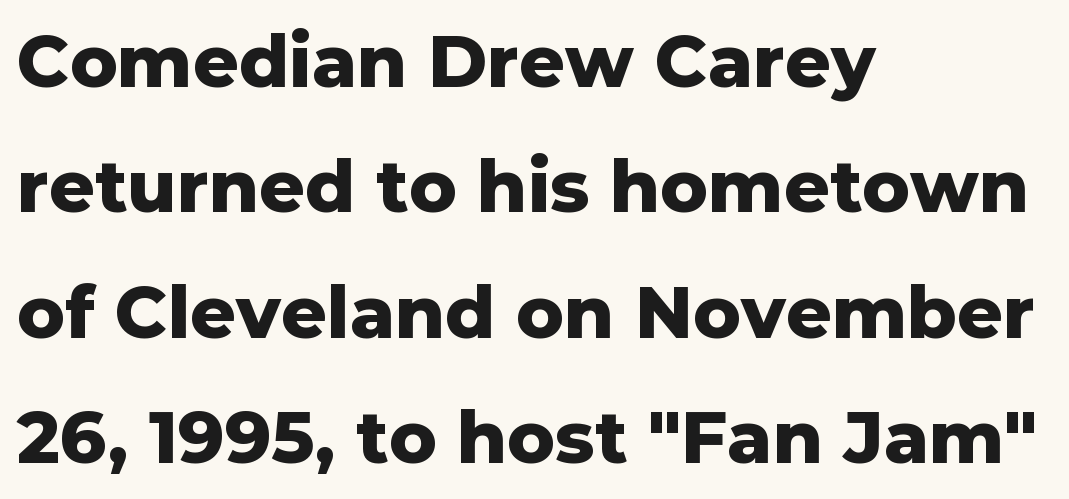
The image shows 72 px heavy sans-serif type, upright; set left-aligned, line spacing 1.74x, normal letter spacing, not underlined; low stroke contrast and a medium x-height.
